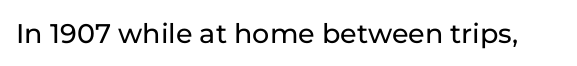
This rendering leaves character spacing at its baseline value. Has an underline been added? It has not. No italicization has been applied; the sample stays upright.
